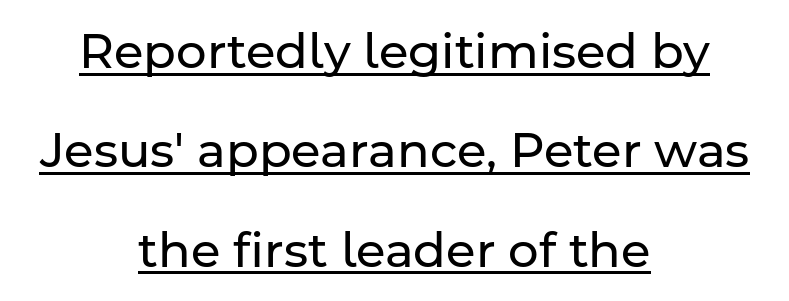
{"serif": "no", "italic": "no", "bold": "no", "weight": "regular", "width": "normal", "stroke_contrast": "low", "x_height": "medium", "monospaced": "no", "underline": "yes", "align": "center", "line_spacing": "loose", "line_spacing_ratio": 2.07, "letter_spacing": "normal", "letter_spacing_em": 0.0, "glyph_px": 48}
